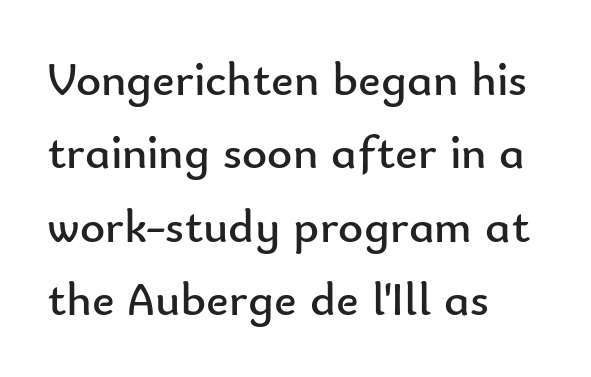
The image shows 48 px regular-weight sans-serif type, upright; set left-aligned, normal line spacing (1.53x), normal letter spacing, not underlined; low stroke contrast and a small x-height.
